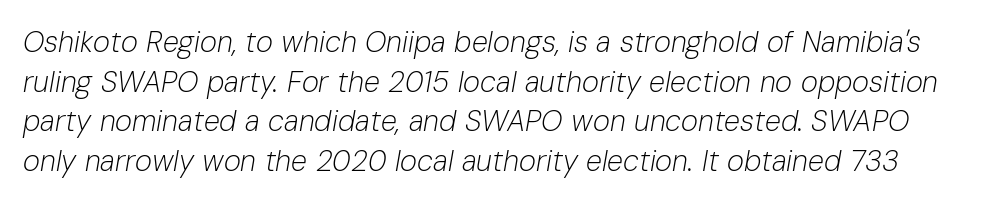
Q: Is the text bold? A: No.
Q: Is the text italic (slanted)? A: Yes, it leans right by about 10 degrees.
Q: Is the text underlined? A: No.
Q: Is the spacing between letters normal or unusually wide? A: Normal.
Q: Is the spacing between lines tight, normal or loose? A: Normal.
Q: Width (condensed, normal, or wide)? A: Normal.
Q: Stroke contrast? A: Low.
Q: x-height? A: Medium.
Q: Monospaced? A: No.
